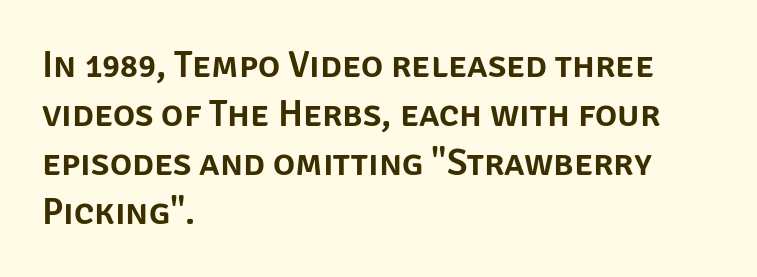
Q: Is the text italic (slanted)? A: No, it is upright.
Q: Is the typeface a serif or a sans-serif typeface? A: Sans-serif.
Q: Is the text underlined? A: No.
Q: How is the paragraph aligned? A: Left-aligned.
Q: Is the spacing between letters normal or unusually wide? A: Normal.
Q: Is the spacing between lines tight, normal or loose? A: Normal.
Q: Width (condensed, normal, or wide)? A: Normal.
Q: Stroke contrast? A: Low.
Q: x-height? A: Large.
Q: Monospaced? A: No.
